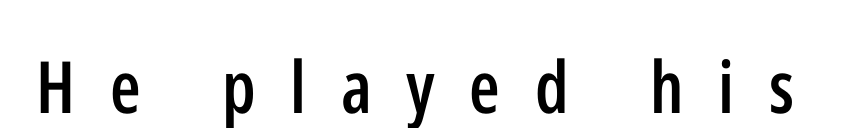
The image shows 72 px semibold, condensed sans-serif type, upright; set unusually wide letter spacing (+0.48 em), not underlined; low stroke contrast and a medium x-height.
